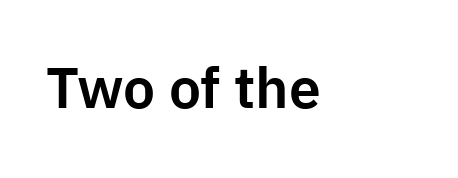
The letters advance in unequal steps, a hallmark of proportional type. The characters display no serif detailing; their extremities are plain. Ascenders rise straight up at ninety degrees. In terms of letterspacing, this is plain default setting. Decoration check: the copy has no underline.
